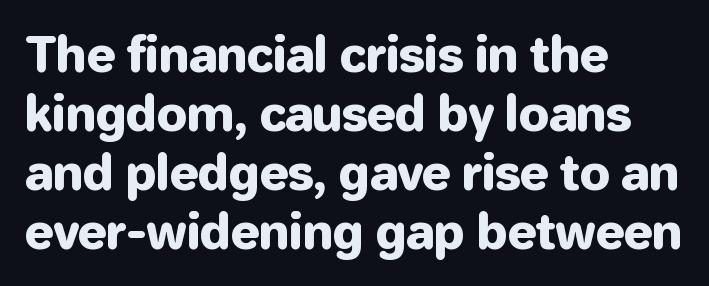
The image shows 48 px sans-serif type, upright; set left-aligned, line spacing 1.23x, normal letter spacing, not underlined; low stroke contrast and a medium x-height.
